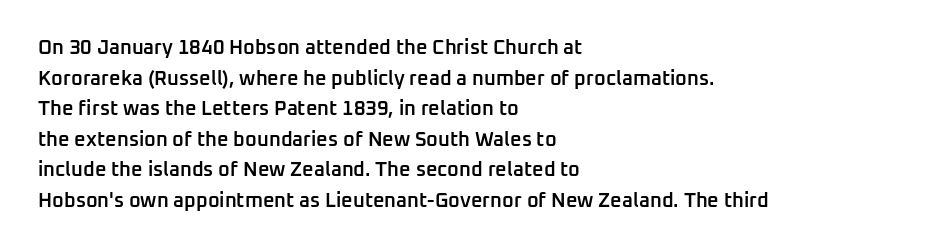
Q: Is the text bold? A: Semi-bold.
Q: Is the text italic (slanted)? A: No, it is upright.
Q: Is the text underlined? A: No.
Q: How is the paragraph aligned? A: Left-aligned.
Q: Is the spacing between letters normal or unusually wide? A: Normal.
Q: Is the spacing between lines tight, normal or loose? A: Normal.
